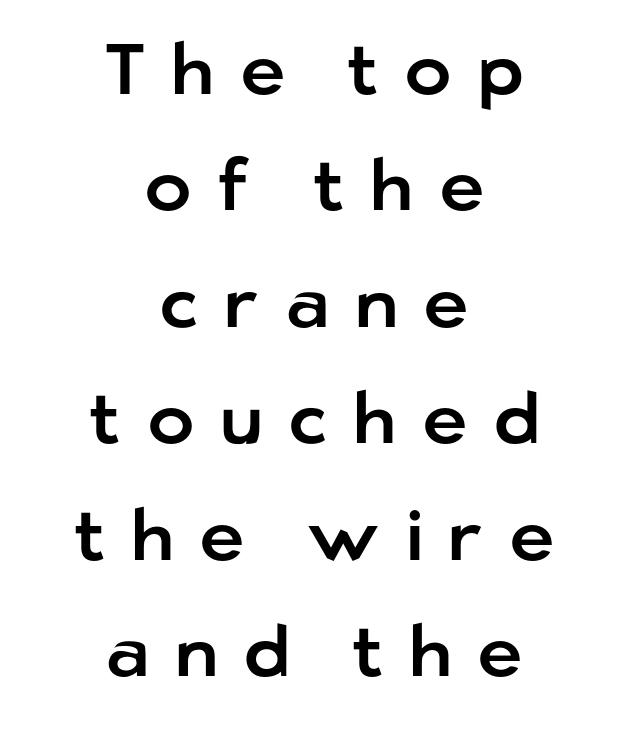
Q: Is the text italic (slanted)? A: No, it is upright.
Q: Is the typeface a serif or a sans-serif typeface? A: Sans-serif.
Q: Is the text underlined? A: No.
Q: How is the paragraph aligned? A: Centered.
Q: Is the spacing between letters normal or unusually wide? A: Unusually wide.
Q: Is the spacing between lines tight, normal or loose? A: Normal.
Q: Width (condensed, normal, or wide)? A: Normal.
Q: Stroke contrast? A: Low.
Q: x-height? A: Medium.
Q: Monospaced? A: No.
